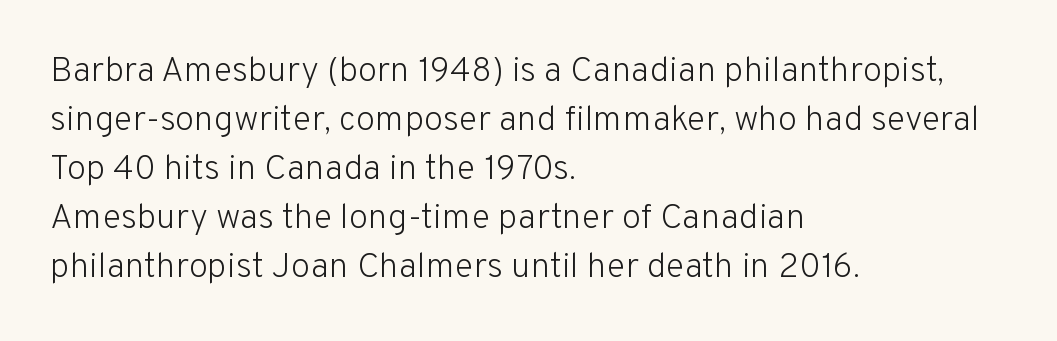
Plain, unruled lines of type. Weight class: somewhere from thin through regular. A typesetter would call this leading conventional body-copy spacing. The rendering shows plain stroke endings on the letterforms — a sans-serif design.
